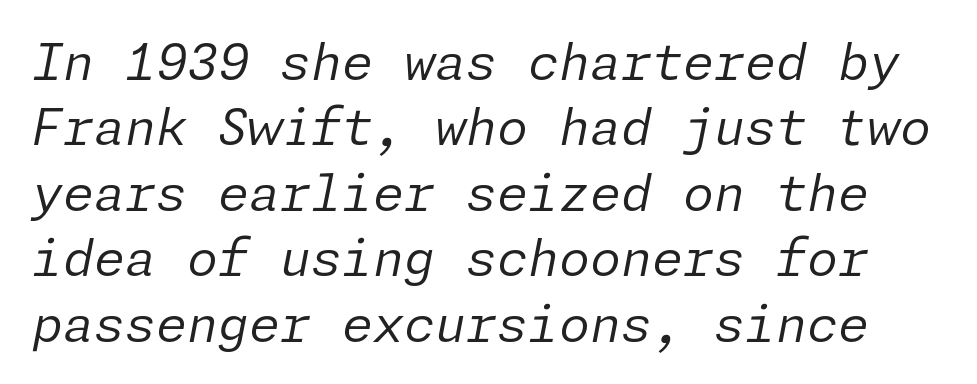
The image shows 50 px regular-weight type, italic (leaning right); set normal line spacing (1.31x), normal letter spacing, not underlined; low stroke contrast and a medium x-height.
